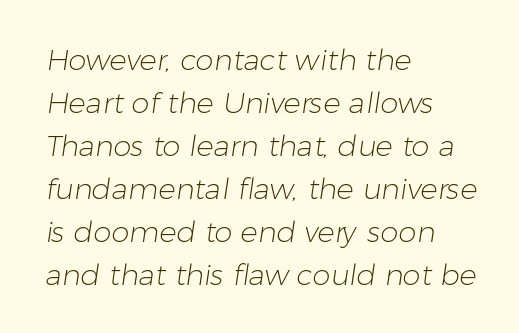
{"serif": "no", "bold": "no", "weight": "light", "width": "normal", "stroke_contrast": "low", "x_height": "medium", "monospaced": "no", "underline": "no", "align": "left", "line_spacing": "normal", "line_spacing_ratio": 1.48, "letter_spacing": "normal", "letter_spacing_em": 0.0, "glyph_px": 29}
